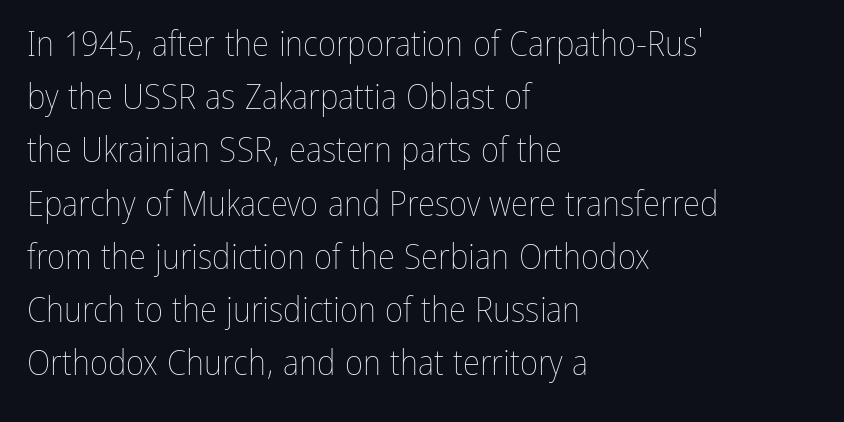
The strip under each line holds only bare page. Casual observation: everything's shoved over to the left. In terms of letterspacing, this is plain default setting. No letter is thick-stroked: the sample isn't bold.
